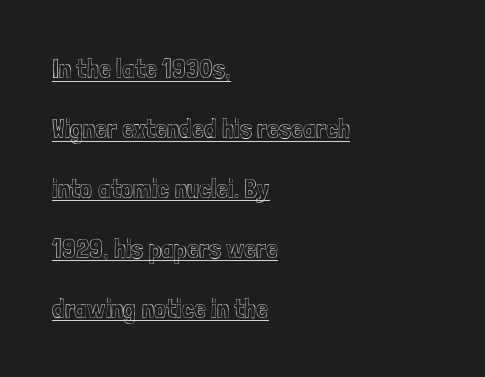
The image shows 27 px text type, upright; set left-aligned, loose line spacing (2.22x), normal letter spacing, underlined.
